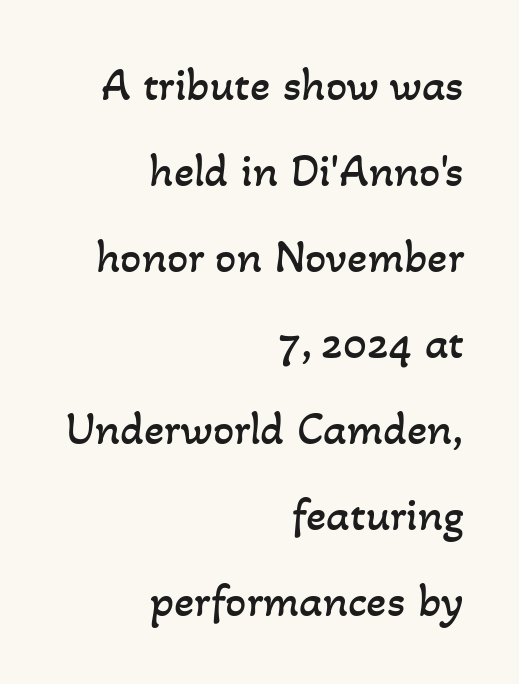
{"bold": "no", "weight": "regular", "width": "normal", "stroke_contrast": "low", "x_height": "small", "monospaced": "no", "underline": "no", "align": "right", "line_spacing_ratio": 1.83, "letter_spacing": "normal", "letter_spacing_em": 0.0, "glyph_px": 47}
